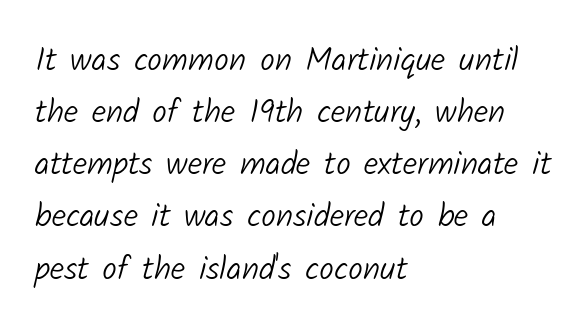
Q: Is the text bold? A: No.
Q: Is the typeface a serif or a sans-serif typeface? A: Sans-serif.
Q: Is the text underlined? A: No.
Q: How is the paragraph aligned? A: Left-aligned.
Q: Is the spacing between letters normal or unusually wide? A: Normal.
Q: Is the spacing between lines tight, normal or loose? A: Normal.
Q: Width (condensed, normal, or wide)? A: Normal.
Q: Stroke contrast? A: Low.
Q: x-height? A: Medium.
Q: Monospaced? A: No.
